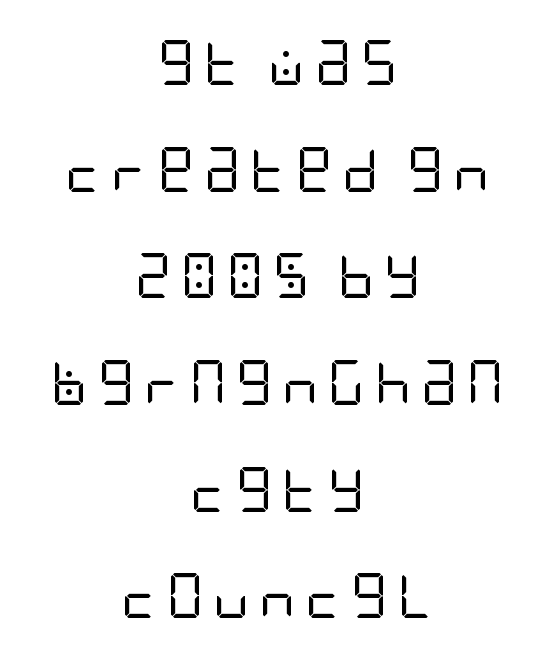
Each line is balanced around a shared central axis. Is the letter spacing exaggerated? Yes — the characters are pushed far apart. A typesetter would label this face a sans. Italic? Not at all — the glyphs are vertical.
